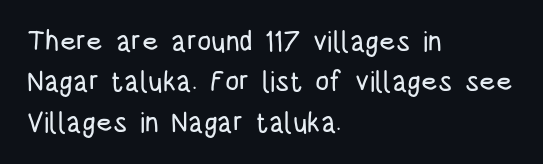
The image shows 28 px condensed sans-serif type, upright; set left-aligned, normal line spacing (1.44x), normal letter spacing, not underlined; low stroke contrast and a large x-height.
